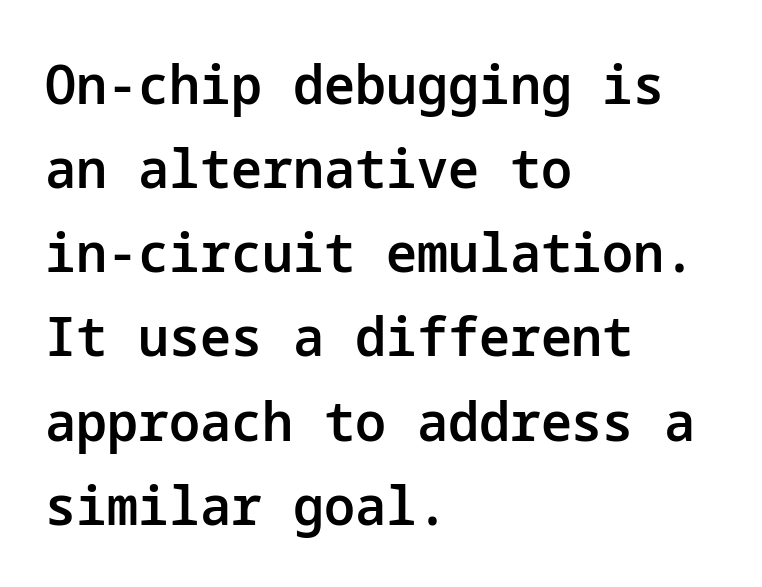
Q: Is the text bold? A: Semi-bold.
Q: Is the text italic (slanted)? A: No, it is upright.
Q: Is the typeface a serif or a sans-serif typeface? A: Sans-serif.
Q: Is the text underlined? A: No.
Q: How is the paragraph aligned? A: Left-aligned.
Q: Is the spacing between letters normal or unusually wide? A: Normal.
Q: Is the spacing between lines tight, normal or loose? A: Normal.
Q: Width (condensed, normal, or wide)? A: Normal.
Q: Stroke contrast? A: Low.
Q: x-height? A: Medium.
